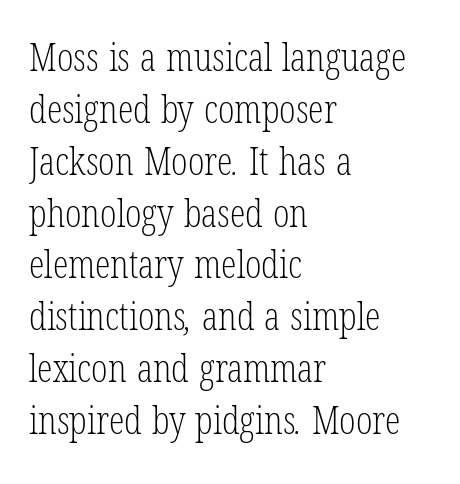
The image shows 39 px light, condensed serif type; set left-aligned, normal line spacing (1.33x), normal letter spacing, not underlined; low stroke contrast and a medium x-height.
